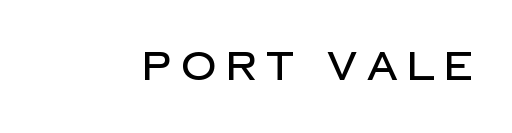
{"serif": "no", "italic": "no", "width": "normal", "stroke_contrast": "low", "x_height": "large", "monospaced": "no", "underline": "no", "letter_spacing": "wide", "letter_spacing_em": 0.24, "glyph_px": 39}
